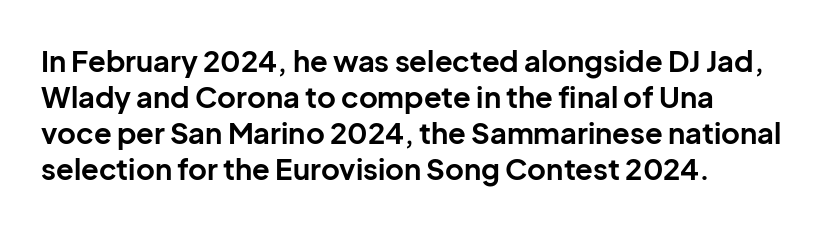
Q: Is the text bold? A: Yes.
Q: Is the text italic (slanted)? A: No, it is upright.
Q: Is the typeface a serif or a sans-serif typeface? A: Sans-serif.
Q: Is the text underlined? A: No.
Q: How is the paragraph aligned? A: Left-aligned.
Q: Is the spacing between letters normal or unusually wide? A: Normal.
Q: Width (condensed, normal, or wide)? A: Normal.
Q: Stroke contrast? A: Low.
Q: x-height? A: Medium.
Q: Monospaced? A: No.
